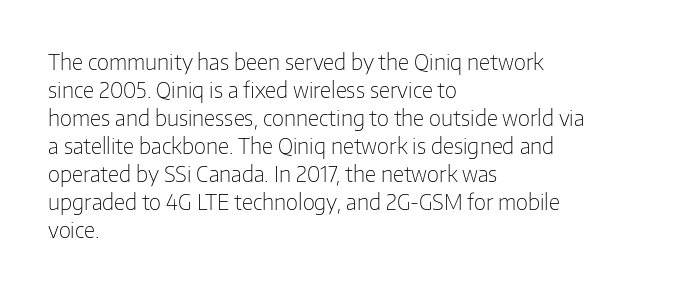
{"italic": "no", "bold": "no", "underline": "no", "align": "left", "line_spacing": "normal", "line_spacing_ratio": 1.33, "letter_spacing": "normal", "letter_spacing_em": 0.0, "glyph_px": 21}
